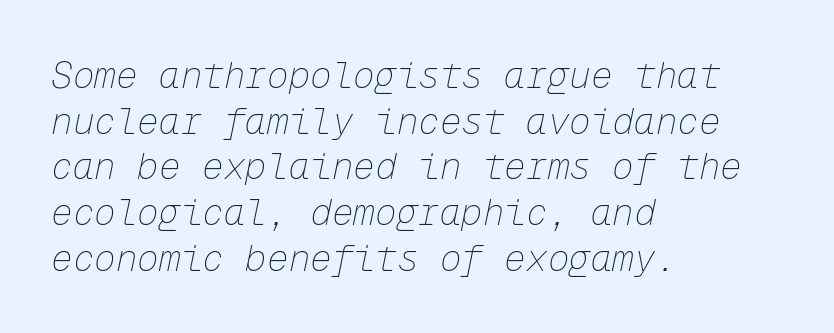
The image shows 36 px thin type, italic (leaning right), monospaced; set left-aligned, normal line spacing (1.27x), normal letter spacing, not underlined; low stroke contrast and a medium x-height.
